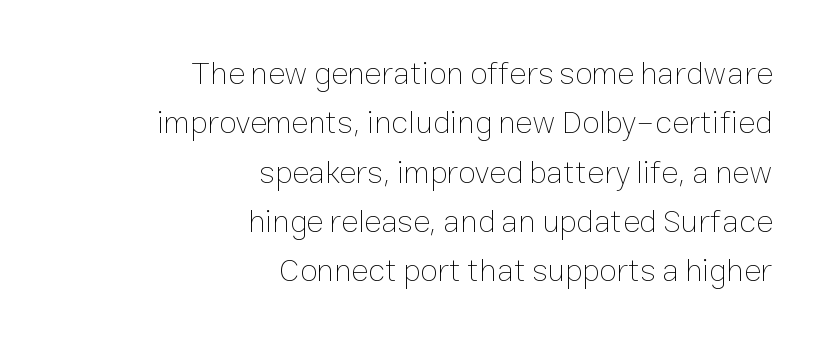
The image shows 32 px thin type, upright; set right-aligned, normal line spacing (1.54x), normal letter spacing, not underlined; low stroke contrast and a medium x-height.
